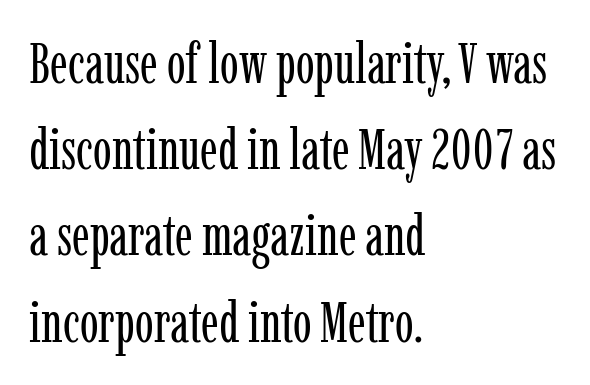
The letters look calm and open, with moderate or lighter stems. The rag falls on the right side of this text block. Students, note that the glyphs here touch the page at normal intervals. In terms of leading, this rendering sits right in the middle.
